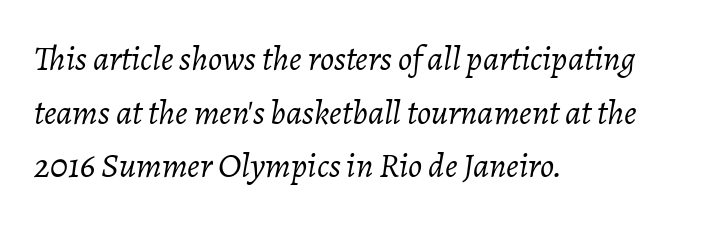
Q: Is the text bold? A: No.
Q: Is the text italic (slanted)? A: Yes, it leans right by about 7 degrees.
Q: Is the text underlined? A: No.
Q: How is the paragraph aligned? A: Left-aligned.
Q: Is the spacing between letters normal or unusually wide? A: Normal.
Q: Is the spacing between lines tight, normal or loose? A: Normal.
Q: Width (condensed, normal, or wide)? A: Normal.
Q: Stroke contrast? A: Low.
Q: x-height? A: Medium.
Q: Monospaced? A: No.
